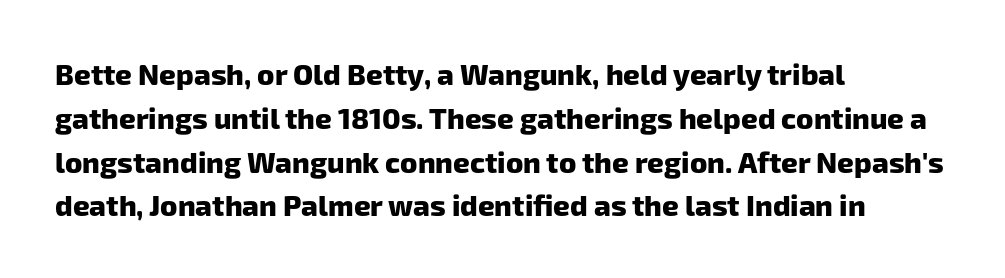
The image shows 29 px heavy sans-serif type; set left-aligned, normal line spacing (1.51x), normal letter spacing, not underlined; low stroke contrast and a medium x-height.
